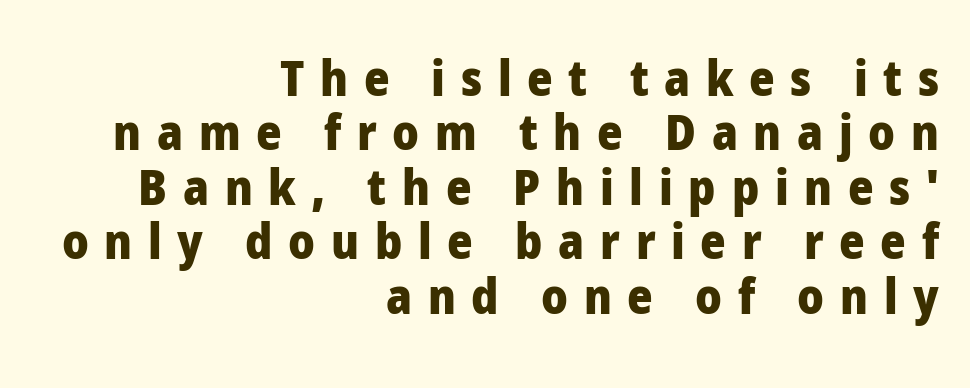
Any mark beneath the type? The region is blank. You can tell from the bare stems that sans-serif type was used. All the whitespace from short lines collects on the left. The passage shown stacks its lines with hardly any gap. Typographic density is high because the face is bold.
